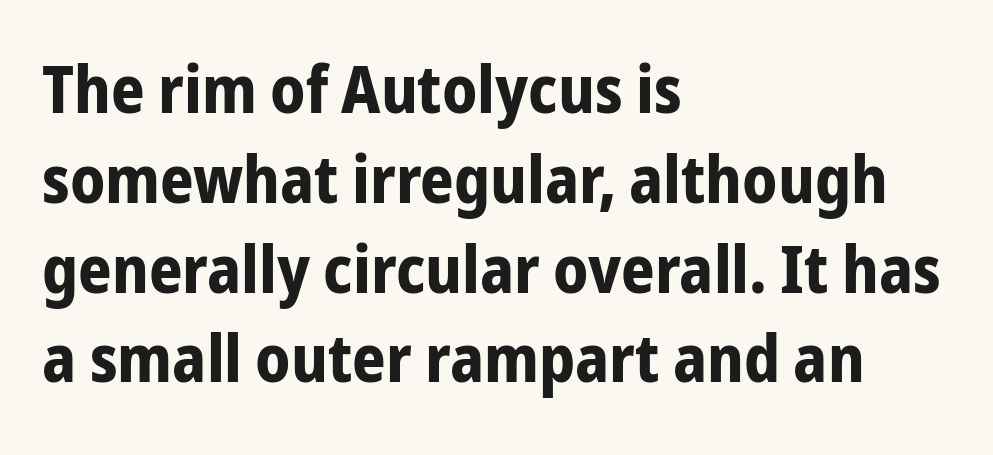
Ascenders rise straight up at ninety degrees. Anything drawn beneath the words? Only blank space. How heavy is the stroke? Heavy — this is a bold. The lines are quadded left. Do the characters align in a grid? No, the font is proportional.
